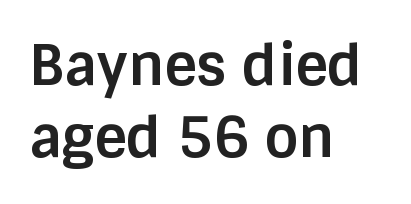
Tracking here is standard; glyphs follow each other at the usual distance. Posture: upright roman. Just letters on the line, the space beneath them empty. You could not count columns in this text — the font is proportionally spaced. The paragraph shown leans on its left margin.
